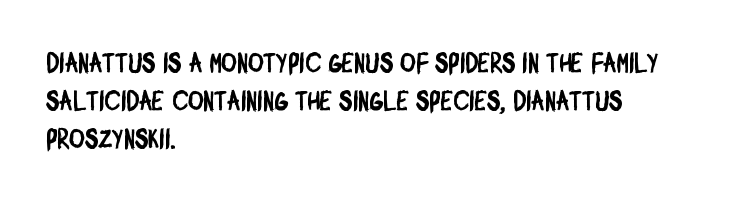
Q: Is the text underlined? A: No.
Q: How is the paragraph aligned? A: Left-aligned.
Q: Is the spacing between letters normal or unusually wide? A: Normal.
Q: Is the spacing between lines tight, normal or loose? A: Normal.
